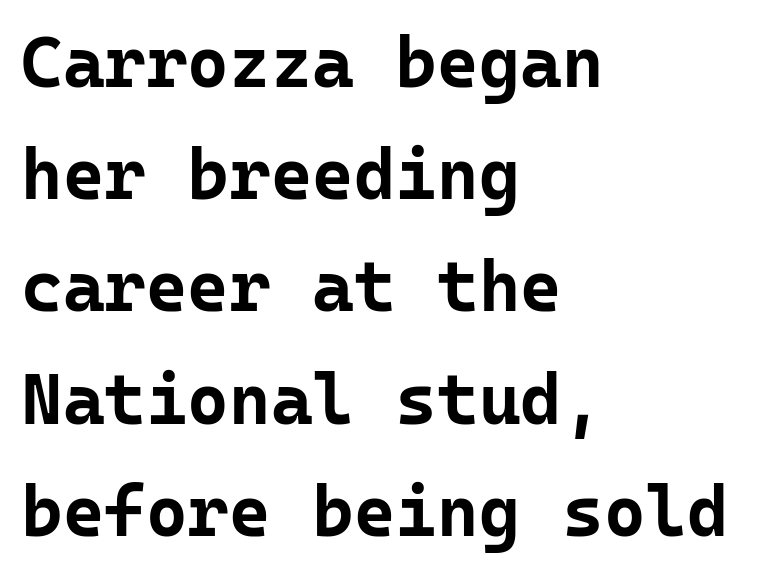
Q: Is the text bold? A: Yes.
Q: Is the text italic (slanted)? A: No, it is upright.
Q: Is the typeface a serif or a sans-serif typeface? A: Sans-serif.
Q: Is the text underlined? A: No.
Q: How is the paragraph aligned? A: Left-aligned.
Q: Is the spacing between letters normal or unusually wide? A: Normal.
Q: Is the spacing between lines tight, normal or loose? A: Normal.
Q: Width (condensed, normal, or wide)? A: Normal.
Q: Stroke contrast? A: Low.
Q: x-height? A: Medium.
Q: Monospaced? A: Yes.
